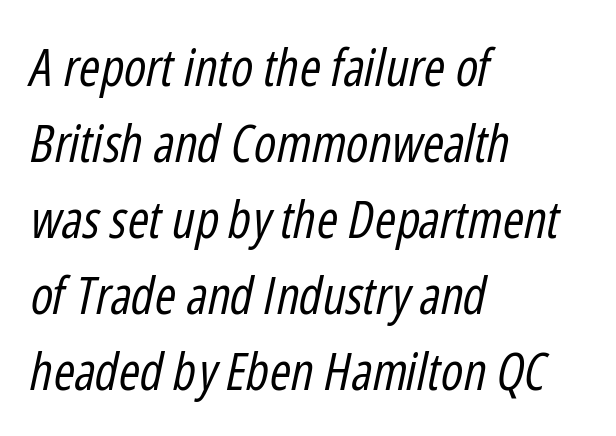
Q: Is the text bold? A: No.
Q: Is the text italic (slanted)? A: Yes, it leans right by about 12 degrees.
Q: Is the text underlined? A: No.
Q: How is the paragraph aligned? A: Left-aligned.
Q: Is the spacing between letters normal or unusually wide? A: Normal.
Q: Is the spacing between lines tight, normal or loose? A: Normal.
Q: Width (condensed, normal, or wide)? A: Condensed.
Q: Stroke contrast? A: Low.
Q: x-height? A: Medium.
Q: Monospaced? A: No.
